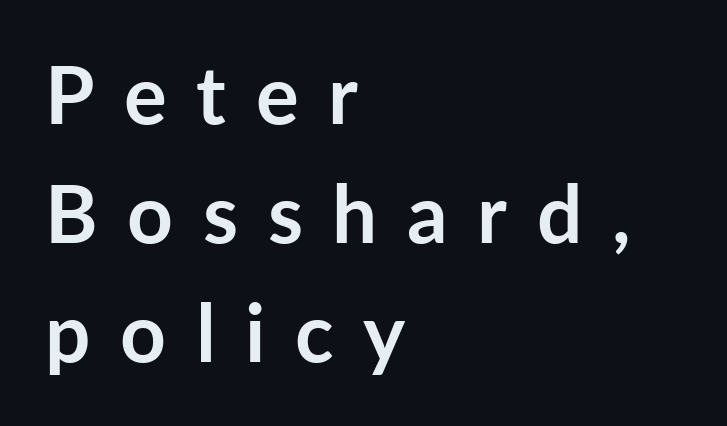
The lines in this sample share a left origin and differ only in where they stop. This sample has the flowing, uneven cadence of proportional lettering. Upright lettering throughout. The type family on display is of the sans-serif kind. Each row of text sits above clean, open space. Reading down the column, the eye jumps a familiar distance to each next line.
